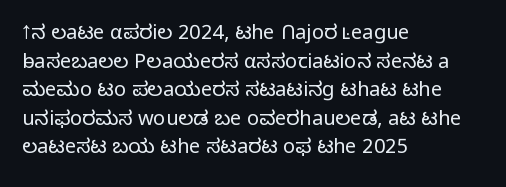
The image shows 20 px text type, upright; set left-aligned, normal line spacing (1.43x), normal letter spacing, not underlined.
